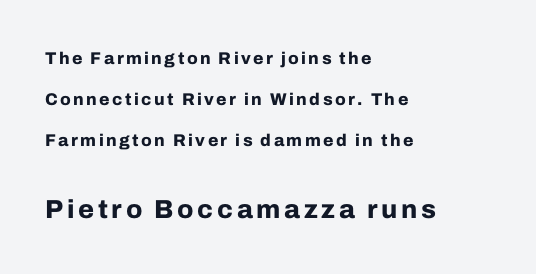
The image shows 26 px bold type, upright; set left-aligned, loose line spacing (2.41x), not underlined; the second (bottom) block is 1.53x larger.
